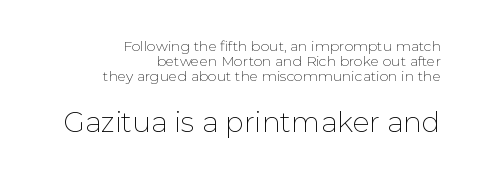
Q: Is the text bold? A: No.
Q: Is the text italic (slanted)? A: No, it is upright.
Q: Is the typeface a serif or a sans-serif typeface? A: Sans-serif.
Q: Is the text underlined? A: No.
Q: How is the paragraph aligned? A: Right-aligned.
Q: Is the spacing between letters normal or unusually wide? A: Normal.
Q: Is the spacing between lines tight, normal or loose? A: Tight.
Q: Which block of text is set in a larger size, the first (top) or the second (bottom)? A: The second (bottom) one.
Q: Width (condensed, normal, or wide)? A: Normal.
Q: Stroke contrast? A: Low.
Q: x-height? A: Medium.
Q: Monospaced? A: No.
